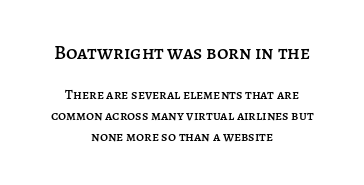
Typesetter's note — upper block bumped up in size, lower block left smaller. This block has exactly the height ordinary leading produces. Descender tails drop into unmarked territory. These lines were composed using upright roman letters. Layout note: lines centered. The tracking reads as untouched default to a designer's eye.
